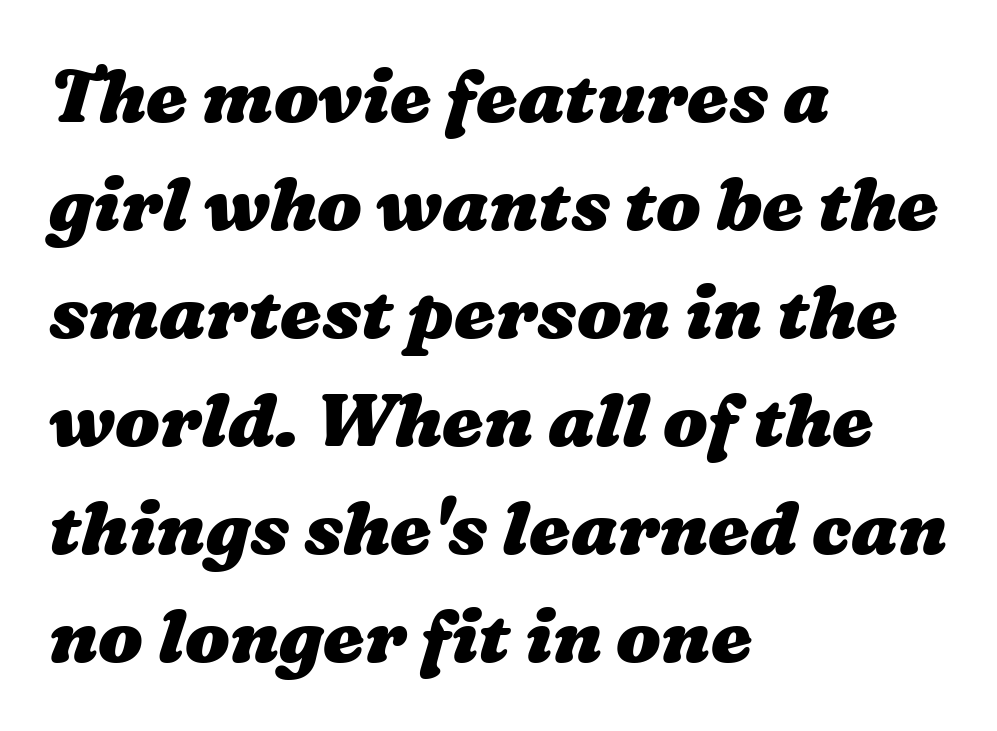
{"bold": "yes", "weight": "heavy", "width": "wide", "stroke_contrast": "medium", "x_height": "medium", "monospaced": "no", "underline": "no", "align": "left", "line_spacing": "normal", "line_spacing_ratio": 1.46, "letter_spacing": "normal", "letter_spacing_em": 0.0, "glyph_px": 74}
